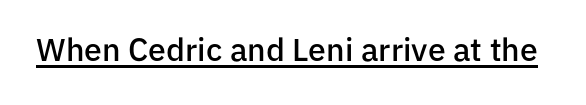
Q: Is the text bold? A: Semi-bold.
Q: Is the text italic (slanted)? A: No, it is upright.
Q: Is the typeface a serif or a sans-serif typeface? A: Sans-serif.
Q: Is the text underlined? A: Yes.
Q: Is the spacing between letters normal or unusually wide? A: Normal.
Q: Width (condensed, normal, or wide)? A: Normal.
Q: Stroke contrast? A: Low.
Q: x-height? A: Medium.
Q: Monospaced? A: No.
